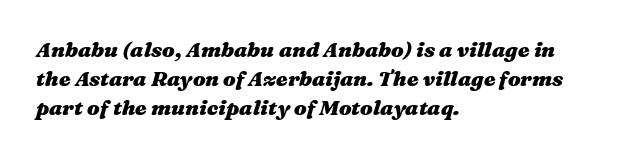
Unmarked baselines from the first word to the last. Summary of vertical rhythm: regular, with standard interline spacing. Layout note: lines flush left. In terms of letterspacing, this is plain default setting. Strong, thick strokes mark this as bold type. Posture: slanted.
